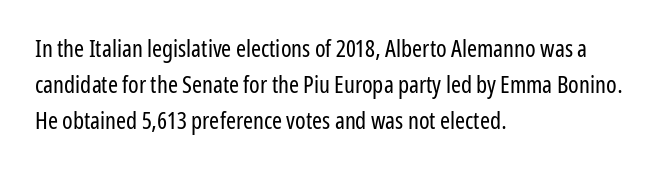
Q: Is the text bold? A: No.
Q: Is the text italic (slanted)? A: No, it is upright.
Q: Is the text underlined? A: No.
Q: How is the paragraph aligned? A: Left-aligned.
Q: Is the spacing between letters normal or unusually wide? A: Normal.
Q: Is the spacing between lines tight, normal or loose? A: Normal.
